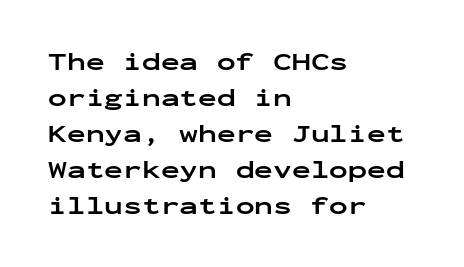
{"italic": "no", "bold": "yes", "underline": "no", "align": "left", "line_spacing": "normal", "line_spacing_ratio": 1.44, "letter_spacing": "normal", "letter_spacing_em": 0.0, "glyph_px": 25}
